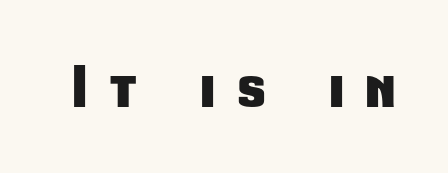
The image shows 55 px heavy, condensed sans-serif type; set unusually wide letter spacing (+0.43 em), not underlined; low stroke contrast and a medium x-height.
